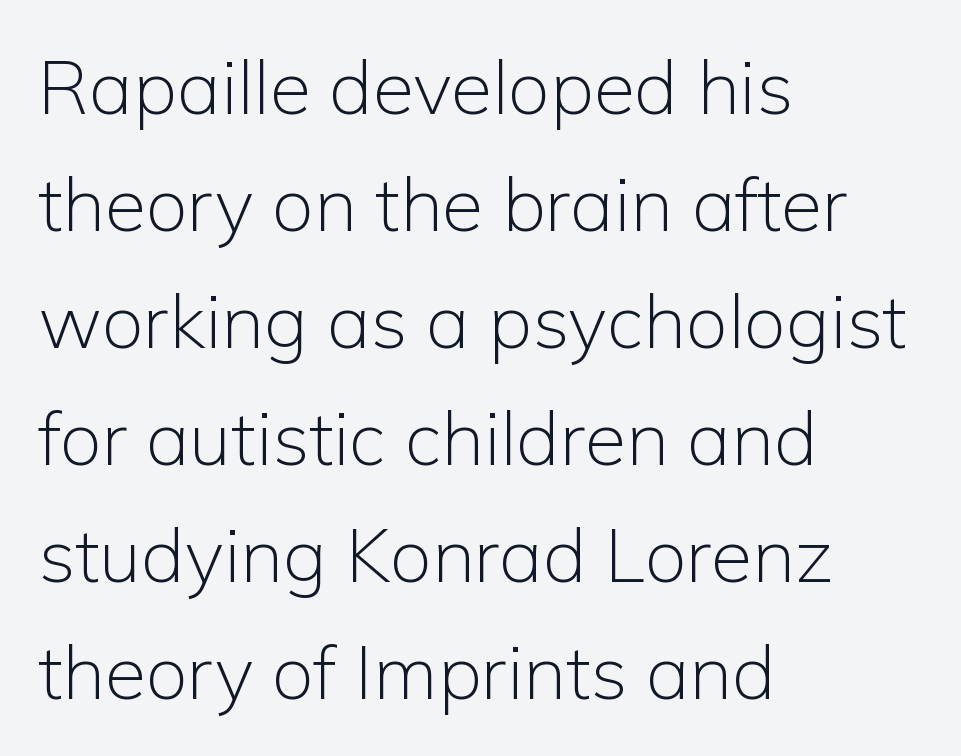
Anything drawn beneath the words? Only blank space. Proportional: the letters do not fall into vertical columns. A typesetter would call this leading conventional body-copy spacing. A student would call this left alignment; a typographer would say flush left, rag right.
